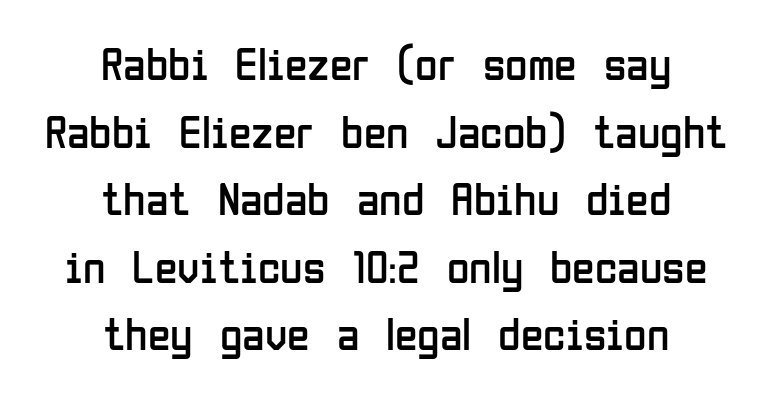
Nothing sits at the stroke ends, so this counts as sans-serif. Reading down the block, each line starts at a different indent, mirrored at its end. A typesetter would call this proportional, since set widths differ per character. The line texture is even and compact thanks to regular tracking.
